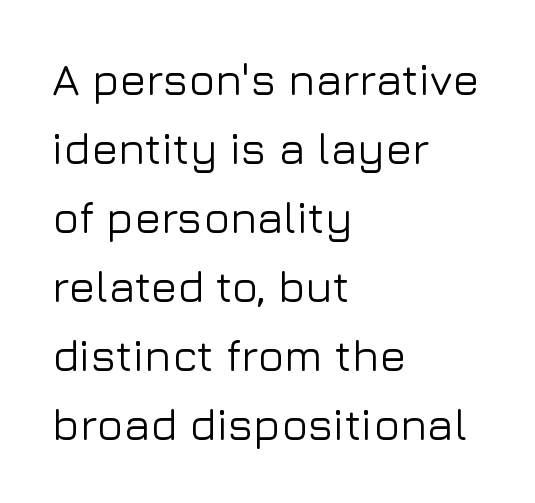
The image shows 44 px sans-serif type, upright; set left-aligned, normal line spacing (1.57x), normal letter spacing, not underlined; low stroke contrast and a medium x-height.
